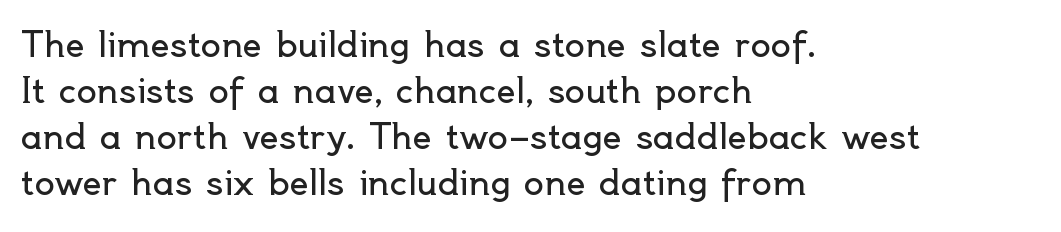
The image shows 34 px regular-weight sans-serif type, upright; set left-aligned, normal line spacing (1.35x), normal letter spacing, not underlined; a small x-height.
